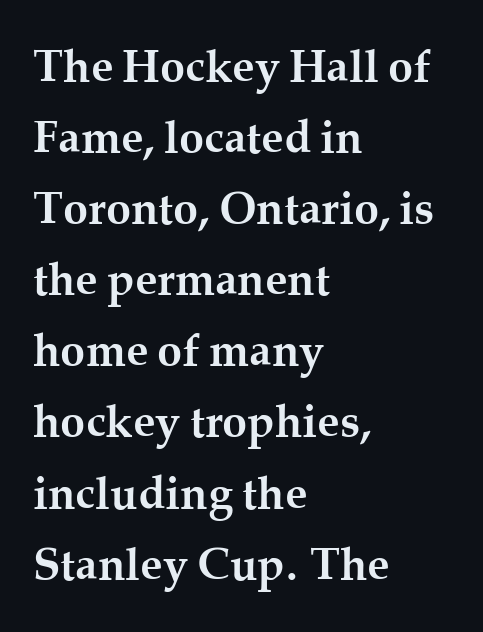
Q: Is the text bold? A: Yes.
Q: Is the text italic (slanted)? A: No, it is upright.
Q: Is the typeface a serif or a sans-serif typeface? A: Serif.
Q: Is the text underlined? A: No.
Q: How is the paragraph aligned? A: Left-aligned.
Q: Is the spacing between letters normal or unusually wide? A: Normal.
Q: Is the spacing between lines tight, normal or loose? A: Normal.
Q: Width (condensed, normal, or wide)? A: Normal.
Q: Stroke contrast? A: Medium.
Q: x-height? A: Medium.
Q: Monospaced? A: No.
